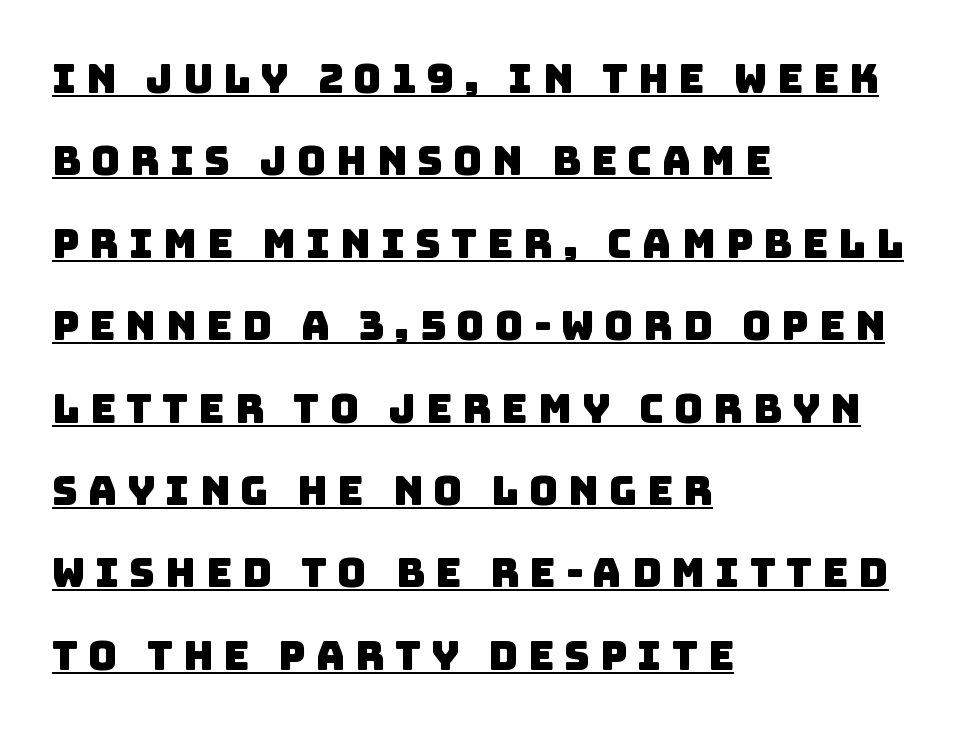
Q: Is the typeface a serif or a sans-serif typeface? A: Sans-serif.
Q: Is the text underlined? A: Yes.
Q: How is the paragraph aligned? A: Left-aligned.
Q: Is the spacing between letters normal or unusually wide? A: Unusually wide.
Q: Is the spacing between lines tight, normal or loose? A: Loose.
Q: Width (condensed, normal, or wide)? A: Normal.
Q: Stroke contrast? A: Low.
Q: x-height? A: Large.
Q: Monospaced? A: No.
